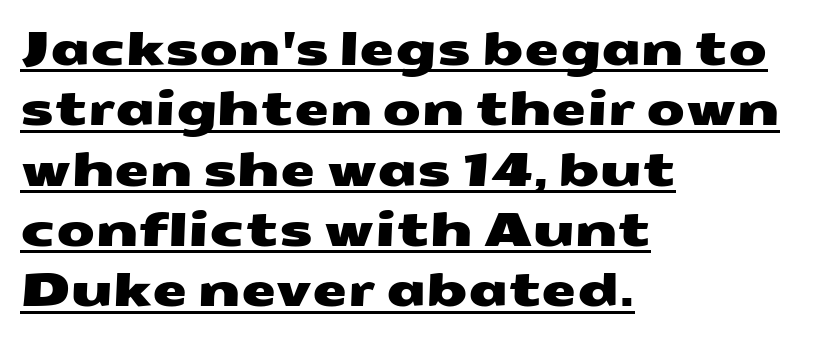
Q: Is the typeface a serif or a sans-serif typeface? A: Sans-serif.
Q: Is the text underlined? A: Yes.
Q: How is the paragraph aligned? A: Left-aligned.
Q: Is the spacing between letters normal or unusually wide? A: Normal.
Q: Is the spacing between lines tight, normal or loose? A: Normal.
Q: Width (condensed, normal, or wide)? A: Wide.
Q: Stroke contrast? A: Medium.
Q: x-height? A: Medium.
Q: Monospaced? A: No.
